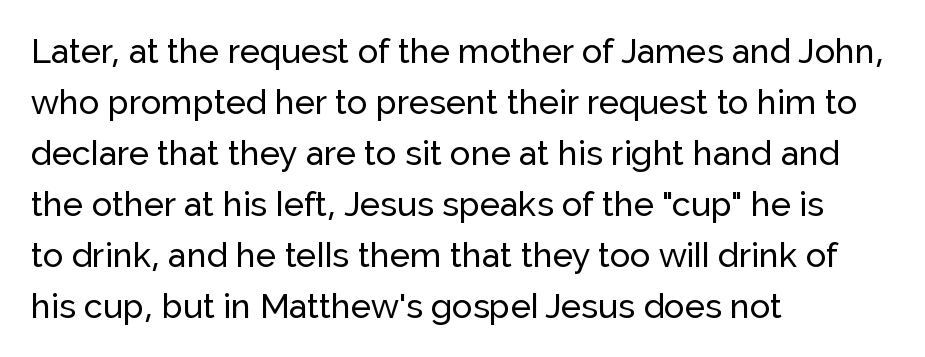
{"serif": "no", "italic": "no", "width": "normal", "stroke_contrast": "low", "x_height": "medium", "monospaced": "no", "underline": "no", "align": "left", "line_spacing": "normal", "line_spacing_ratio": 1.5, "letter_spacing": "normal", "letter_spacing_em": 0.0, "glyph_px": 34}
